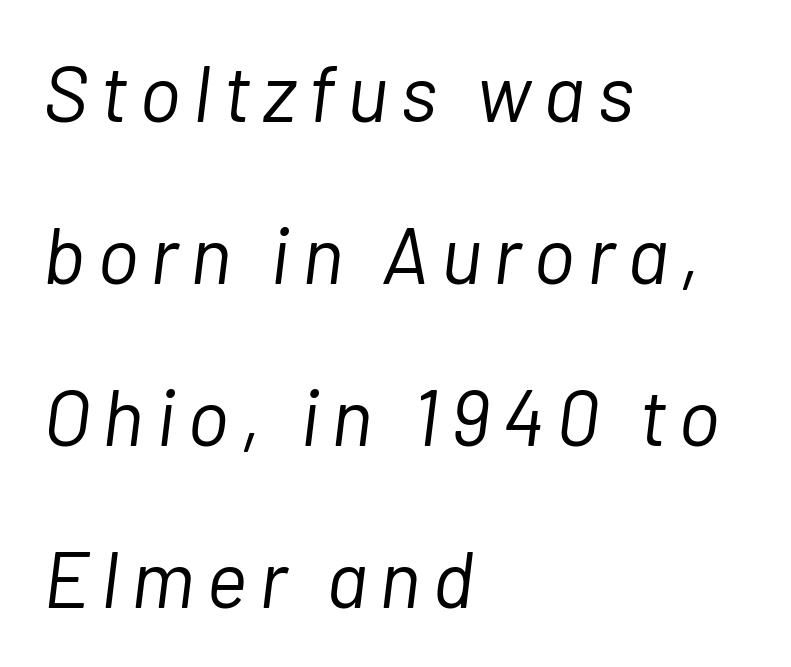
{"italic": "yes", "lean": "right", "slant_degrees": 7, "bold": "no", "weight": "light", "width": "normal", "stroke_contrast": "low", "x_height": "medium", "monospaced": "no", "underline": "no", "align": "left", "line_spacing": "loose", "line_spacing_ratio": 2.05, "glyph_px": 79}
